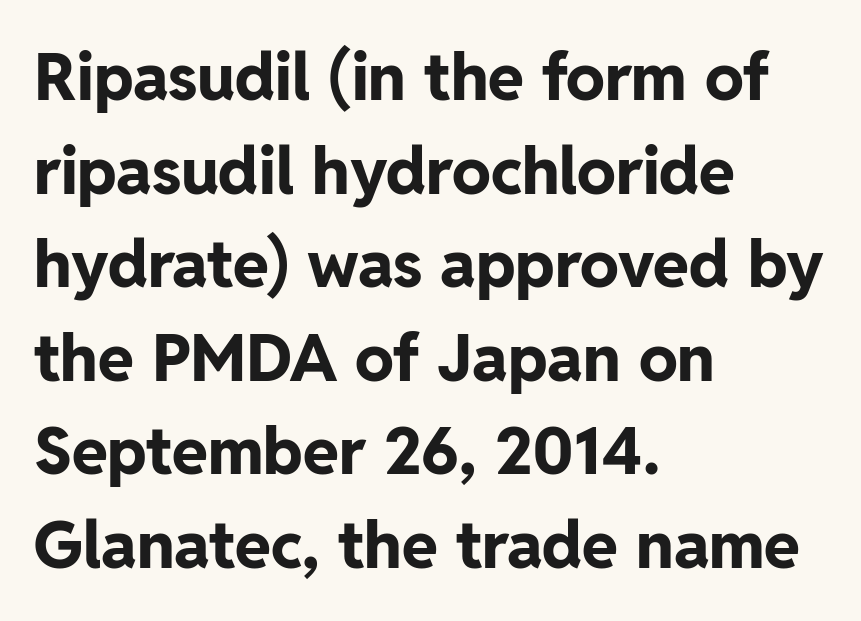
Look at the stroke-to-counter ratio: heavy, a bold. A typesetter would mark this as roman, not italic. Each letter keeps its own natural width here, so spacing adapts to shape. A typesetter would call this leading conventional body-copy spacing. Short and long lines alike share a common starting point at left.
